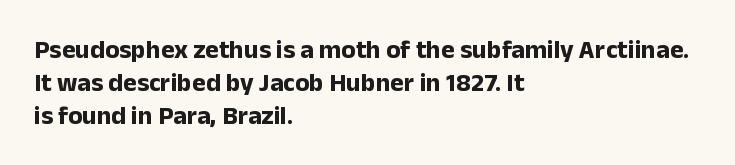
Q: Is the text bold? A: Yes.
Q: Is the text italic (slanted)? A: No, it is upright.
Q: Is the text underlined? A: No.
Q: How is the paragraph aligned? A: Left-aligned.
Q: Is the spacing between letters normal or unusually wide? A: Normal.
Q: Is the spacing between lines tight, normal or loose? A: Normal.
